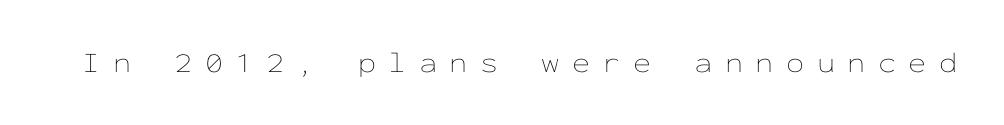
Q: Is the text bold? A: No.
Q: Is the text italic (slanted)? A: No, it is upright.
Q: Is the text underlined? A: No.
Q: Is the spacing between letters normal or unusually wide? A: Unusually wide.
Q: Width (condensed, normal, or wide)? A: Wide.
Q: Stroke contrast? A: Low.
Q: x-height? A: Medium.
Q: Monospaced? A: Yes.
